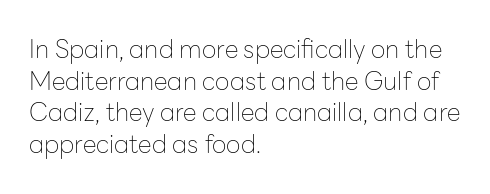
{"italic": "no", "bold": "no", "underline": "no", "align": "left", "line_spacing": "normal", "line_spacing_ratio": 1.27, "letter_spacing": "normal", "letter_spacing_em": 0.0, "glyph_px": 25}
